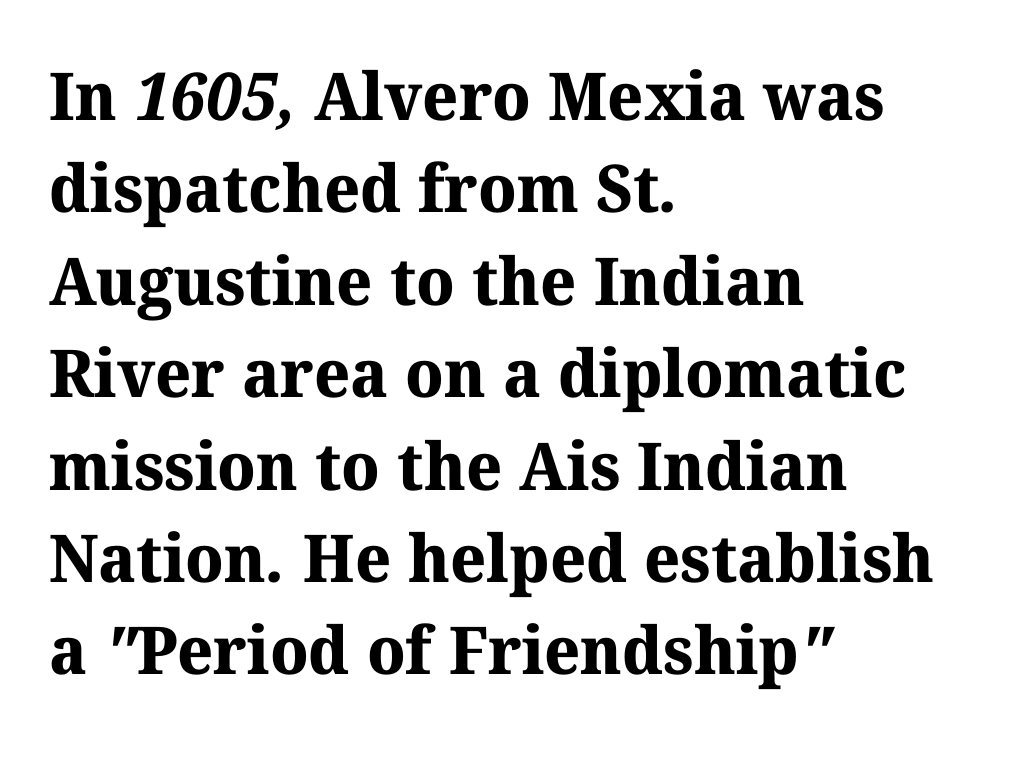
{"serif": "yes", "bold": "yes", "weight": "bold", "width": "normal", "stroke_contrast": "medium", "x_height": "medium", "monospaced": "no", "underline": "no", "align": "left", "line_spacing": "normal", "line_spacing_ratio": 1.4, "letter_spacing": "normal", "letter_spacing_em": 0.0, "glyph_px": 66}
